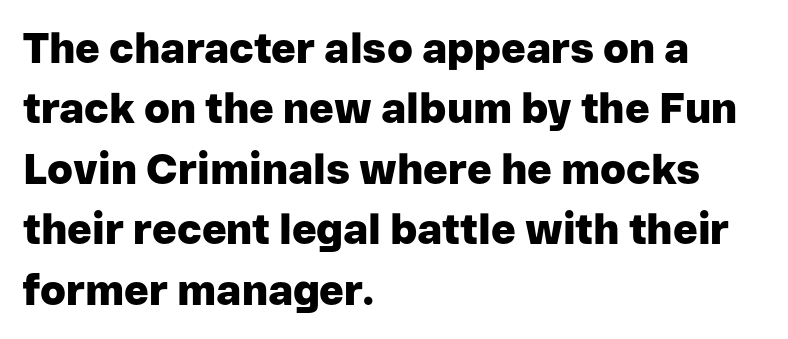
Q: Is the text bold? A: Yes.
Q: Is the text italic (slanted)? A: No, it is upright.
Q: Is the typeface a serif or a sans-serif typeface? A: Sans-serif.
Q: Is the text underlined? A: No.
Q: How is the paragraph aligned? A: Left-aligned.
Q: Is the spacing between letters normal or unusually wide? A: Normal.
Q: Is the spacing between lines tight, normal or loose? A: Normal.
Q: Width (condensed, normal, or wide)? A: Normal.
Q: Stroke contrast? A: Low.
Q: x-height? A: Medium.
Q: Monospaced? A: No.
